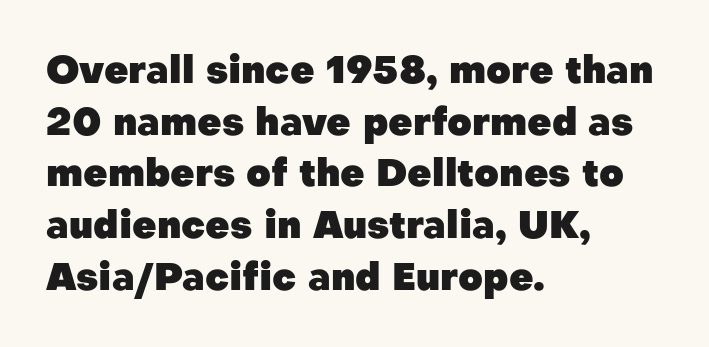
Q: Is the text bold? A: Yes.
Q: Is the text italic (slanted)? A: No, it is upright.
Q: Is the typeface a serif or a sans-serif typeface? A: Sans-serif.
Q: Is the text underlined? A: No.
Q: How is the paragraph aligned? A: Left-aligned.
Q: Is the spacing between letters normal or unusually wide? A: Normal.
Q: Is the spacing between lines tight, normal or loose? A: Normal.
Q: Width (condensed, normal, or wide)? A: Normal.
Q: Stroke contrast? A: Low.
Q: x-height? A: Medium.
Q: Monospaced? A: No.
